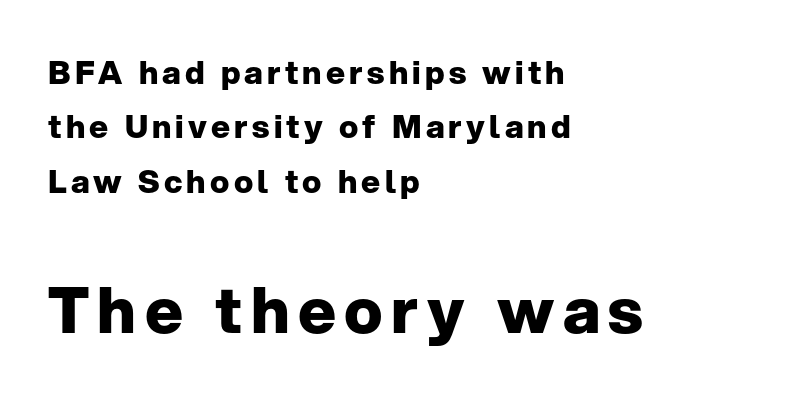
Q: Is the text bold? A: Yes.
Q: Is the text italic (slanted)? A: No, it is upright.
Q: Is the typeface a serif or a sans-serif typeface? A: Sans-serif.
Q: Is the text underlined? A: No.
Q: How is the paragraph aligned? A: Left-aligned.
Q: Is the spacing between lines tight, normal or loose? A: Normal.
Q: Which block of text is set in a larger size, the first (top) or the second (bottom)? A: The second (bottom) one.
Q: Width (condensed, normal, or wide)? A: Normal.
Q: Stroke contrast? A: Low.
Q: x-height? A: Medium.
Q: Monospaced? A: No.
